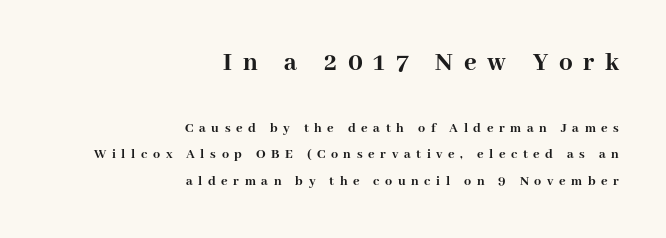
{"italic": "no", "bold": "yes", "underline": "no", "align": "right", "line_spacing": "loose", "line_spacing_ratio": 1.9, "letter_spacing": "wide", "letter_spacing_em": 0.4, "larger_block": "first", "size_ratio": 1.93, "glyph_px": 27}
